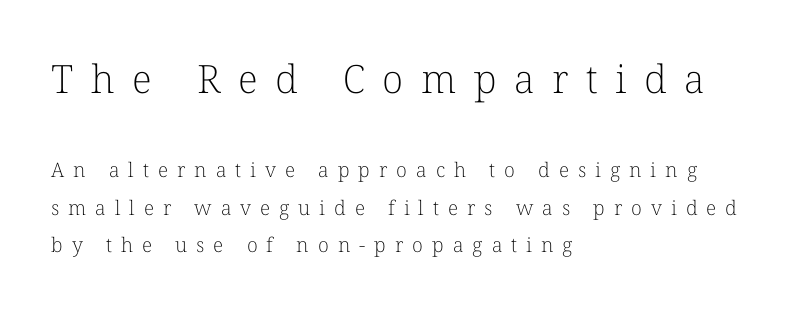
Q: Is the text bold? A: No.
Q: Is the text italic (slanted)? A: No, it is upright.
Q: Is the typeface a serif or a sans-serif typeface? A: Serif.
Q: Is the text underlined? A: No.
Q: How is the paragraph aligned? A: Left-aligned.
Q: Is the spacing between letters normal or unusually wide? A: Unusually wide.
Q: Which block of text is set in a larger size, the first (top) or the second (bottom)? A: The first (top) one.
Q: Width (condensed, normal, or wide)? A: Normal.
Q: Stroke contrast? A: Low.
Q: x-height? A: Medium.
Q: Monospaced? A: No.
